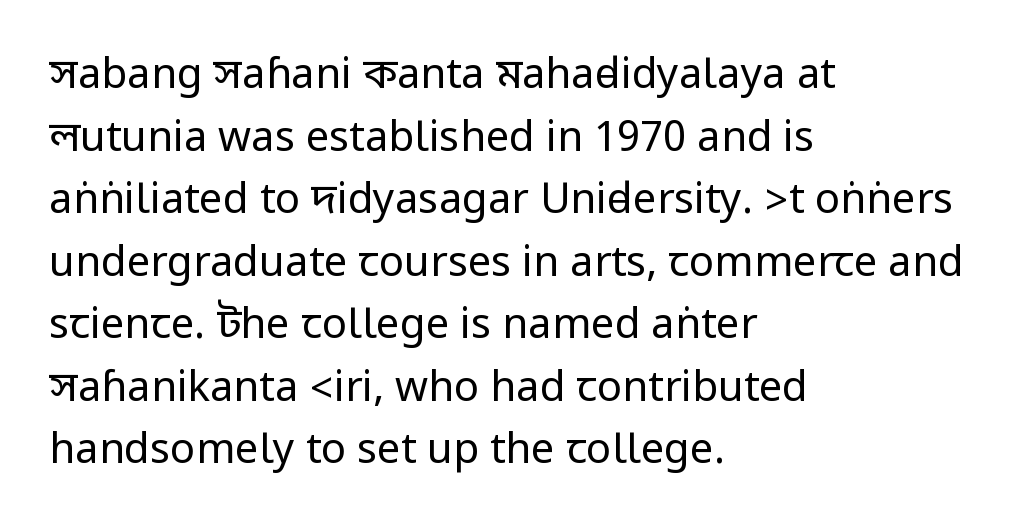
This sample uses plain, unmodified letter spacing. A bare baseline throughout the passage. Evenly set lines give the paragraph a standard silhouette. Posture: straight, roman, zero tilt.
